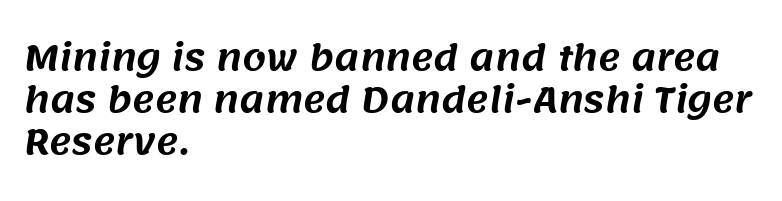
{"serif": "no", "width": "normal", "stroke_contrast": "medium", "x_height": "large", "monospaced": "no", "underline": "no", "align": "left", "line_spacing_ratio": 1.23, "letter_spacing": "normal", "letter_spacing_em": 0.0, "glyph_px": 34}
